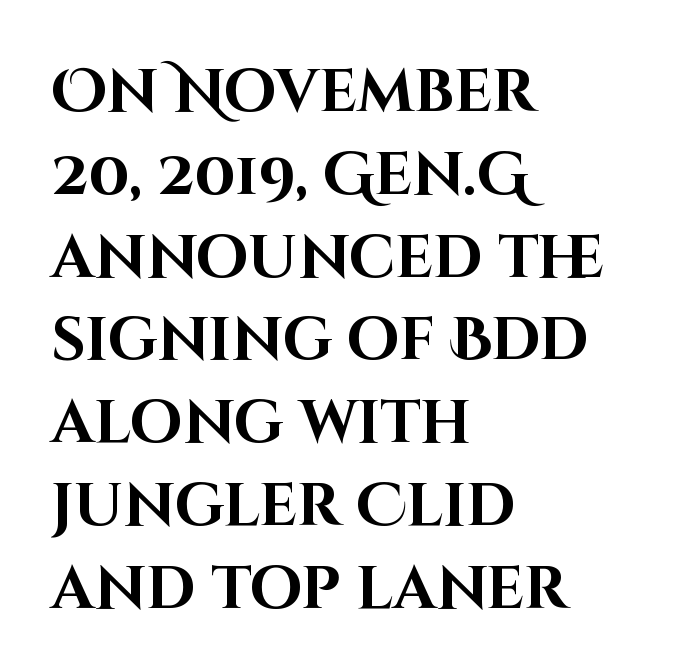
Q: Is the text bold? A: Yes.
Q: Is the text italic (slanted)? A: No, it is upright.
Q: Is the typeface a serif or a sans-serif typeface? A: Sans-serif.
Q: Is the text underlined? A: No.
Q: How is the paragraph aligned? A: Left-aligned.
Q: Is the spacing between letters normal or unusually wide? A: Normal.
Q: Is the spacing between lines tight, normal or loose? A: Normal.
Q: Width (condensed, normal, or wide)? A: Normal.
Q: Stroke contrast? A: High.
Q: x-height? A: Large.
Q: Monospaced? A: No.
